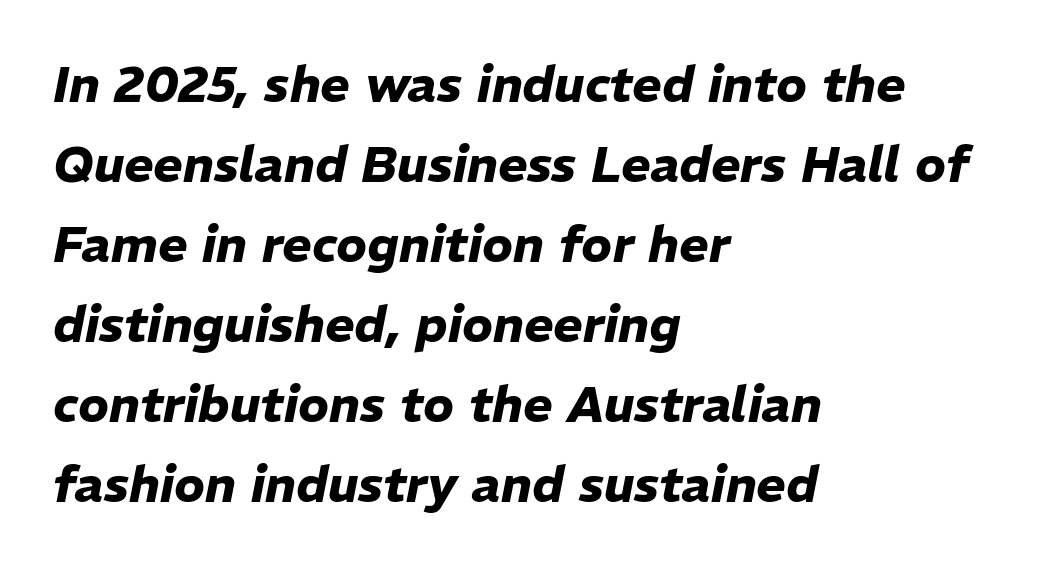
Q: Is the text bold? A: Yes.
Q: Is the text italic (slanted)? A: Yes, it leans right by about 11 degrees.
Q: Is the text underlined? A: No.
Q: How is the paragraph aligned? A: Left-aligned.
Q: Is the spacing between letters normal or unusually wide? A: Normal.
Q: Is the spacing between lines tight, normal or loose? A: Normal.
Q: Width (condensed, normal, or wide)? A: Normal.
Q: Stroke contrast? A: Low.
Q: x-height? A: Medium.
Q: Monospaced? A: No.
